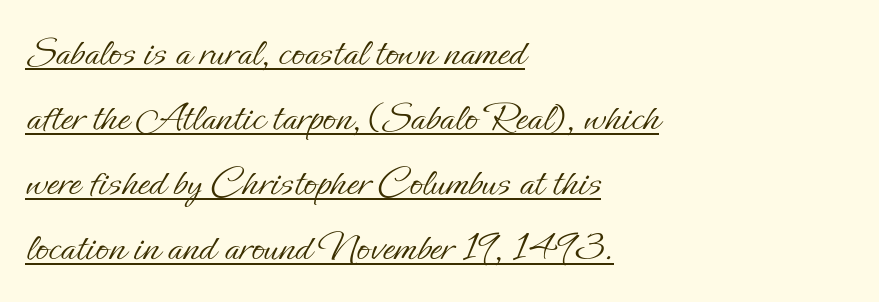
Looks like regular typesetting: each glyph gets only the width it needs. The lines sit at an ordinary, default distance from one another. Honestly, the underline is the first thing you notice here. The face looks like a standard text weight, possibly lighter. Spacing between characters is what you'd get straight out of the box.
